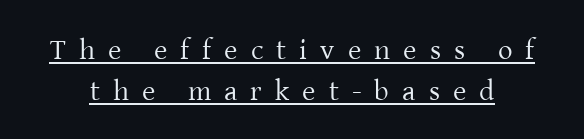
The image shows 29 px regular-weight serif type, upright; set normal line spacing (1.42x), unusually wide letter spacing (+0.45 em), underlined; low stroke contrast and a medium x-height.
